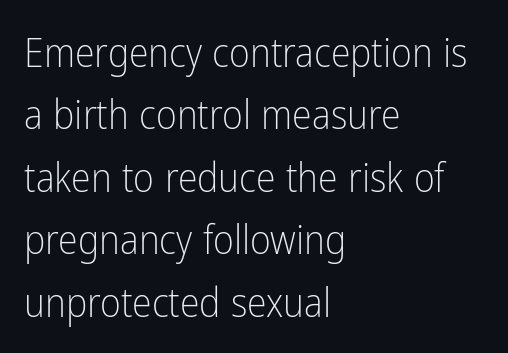
{"serif": "no", "italic": "no", "bold": "no", "weight": "light", "width": "condensed", "stroke_contrast": "low", "x_height": "medium", "monospaced": "no", "underline": "no", "align": "left", "line_spacing": "normal", "line_spacing_ratio": 1.56, "letter_spacing": "normal", "letter_spacing_em": 0.0, "glyph_px": 40}
